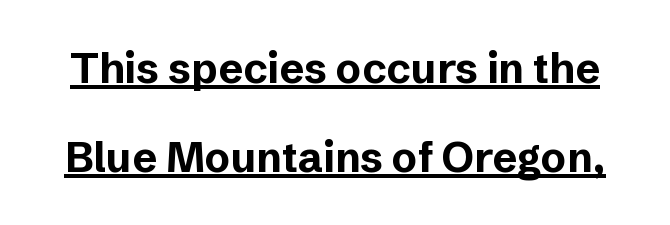
Q: Is the text bold? A: Yes.
Q: Is the text italic (slanted)? A: No, it is upright.
Q: Is the typeface a serif or a sans-serif typeface? A: Sans-serif.
Q: Is the text underlined? A: Yes.
Q: Is the spacing between letters normal or unusually wide? A: Normal.
Q: Is the spacing between lines tight, normal or loose? A: Loose.
Q: Width (condensed, normal, or wide)? A: Normal.
Q: Stroke contrast? A: Low.
Q: x-height? A: Medium.
Q: Monospaced? A: No.
